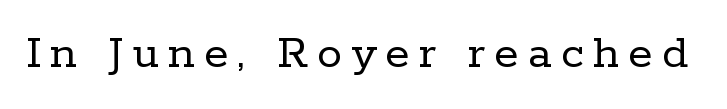
The image shows 50 px regular-weight serif type, upright; set not underlined; low stroke contrast and a medium x-height.
